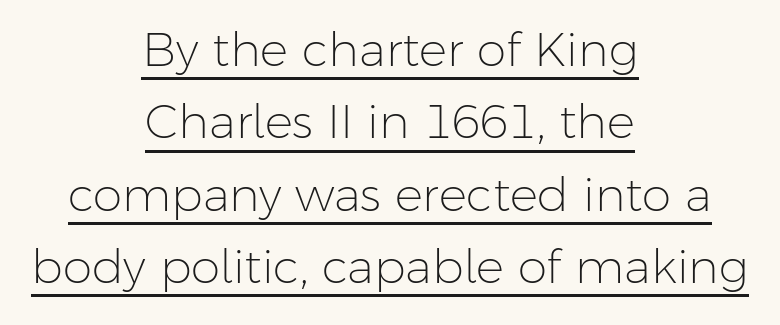
Caption: face not bold, strokes unweighted. The whitespace from short lines is split evenly between both sides. Do the characters align in a grid? No, the font is proportional. Glyph-to-glyph distance matches everyday printed text.
